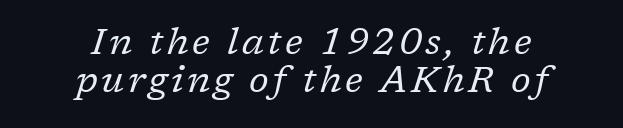
Q: Is the text bold? A: No.
Q: Is the text italic (slanted)? A: Yes, it leans right by about 17 degrees.
Q: Is the typeface a serif or a sans-serif typeface? A: Serif.
Q: Is the text underlined? A: No.
Q: How is the paragraph aligned? A: Centered.
Q: Is the spacing between lines tight, normal or loose? A: Tight.
Q: Width (condensed, normal, or wide)? A: Normal.
Q: Stroke contrast? A: Low.
Q: x-height? A: Medium.
Q: Monospaced? A: No.
